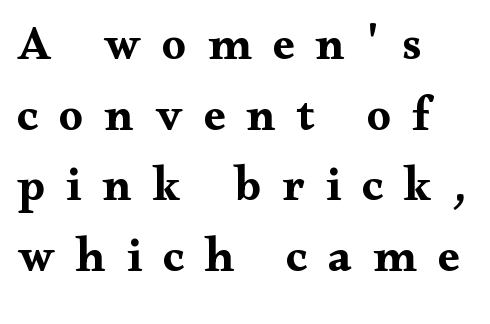
{"serif": "yes", "italic": "no", "bold": "yes", "weight": "bold", "width": "wide", "stroke_contrast": "medium", "x_height": "small", "monospaced": "no", "underline": "no", "align": "left", "line_spacing": "normal", "line_spacing_ratio": 1.47, "letter_spacing": "wide", "letter_spacing_em": 0.44, "glyph_px": 48}
